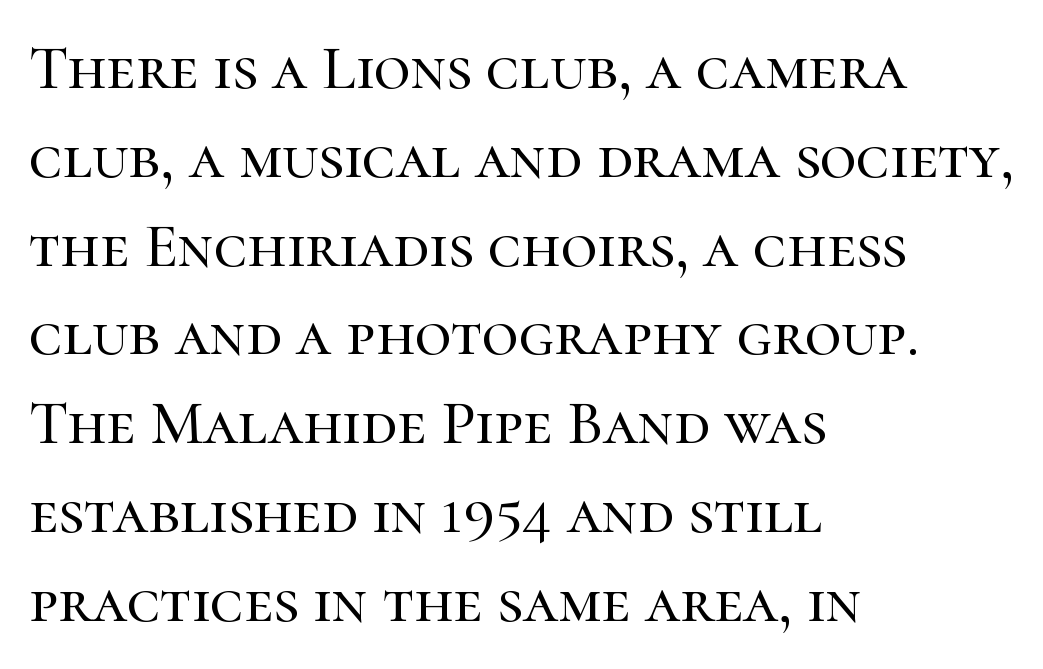
{"serif": "yes", "italic": "no", "width": "normal", "stroke_contrast": "high", "x_height": "medium", "monospaced": "no", "underline": "no", "align": "left", "line_spacing": "normal", "line_spacing_ratio": 1.41, "letter_spacing": "normal", "letter_spacing_em": 0.0, "glyph_px": 63}
